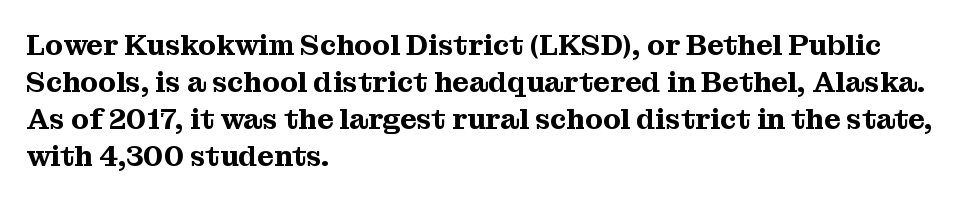
{"serif": "yes", "italic": "no", "width": "normal", "stroke_contrast": "medium", "x_height": "medium", "monospaced": "no", "underline": "no", "align": "left", "line_spacing": "normal", "line_spacing_ratio": 1.28, "letter_spacing": "normal", "letter_spacing_em": 0.0, "glyph_px": 29}
